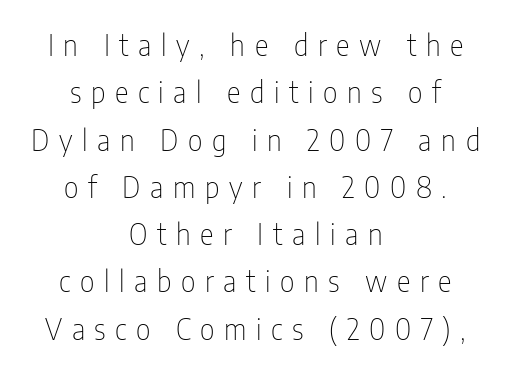
{"serif": "no", "italic": "no", "bold": "no", "weight": "thin", "width": "condensed", "stroke_contrast": "low", "x_height": "medium", "monospaced": "no", "underline": "no", "align": "center", "line_spacing": "normal", "line_spacing_ratio": 1.63, "letter_spacing": "wide", "letter_spacing_em": 0.33, "glyph_px": 29}
